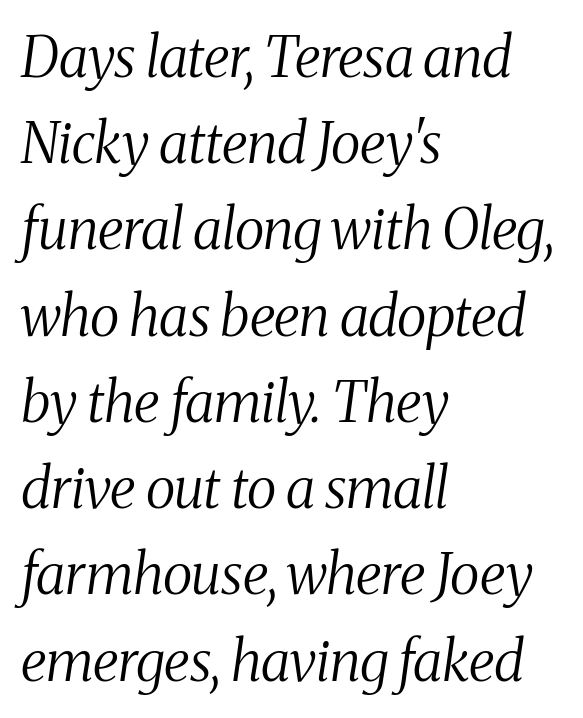
Summary of vertical rhythm: regular, with standard interline spacing. Caption: multi-line text, flush left, ragged right. The cut favours lightness, reaching ordinary text weight at its darkest. Here the designer chose a conventional face with non-uniform glyph widths.
